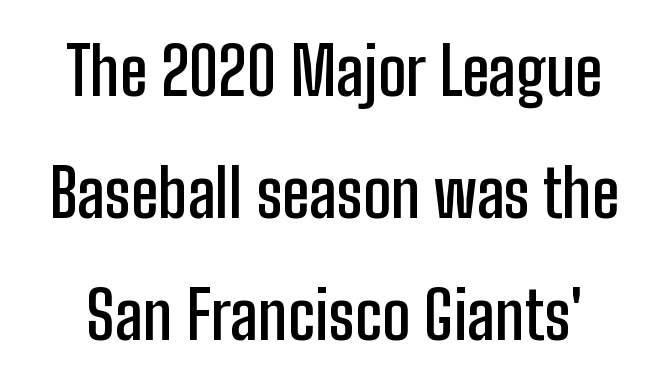
{"serif": "no", "italic": "no", "bold": "semi", "weight": "semibold", "width": "condensed", "stroke_contrast": "low", "x_height": "medium", "monospaced": "no", "underline": "no", "line_spacing_ratio": 1.88, "letter_spacing": "normal", "letter_spacing_em": 0.0, "glyph_px": 65}
